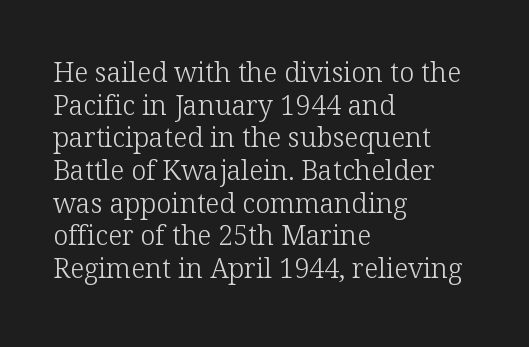
The image shows 27 px text type, upright; set left-aligned, line spacing 1.21x, normal letter spacing, not underlined.
